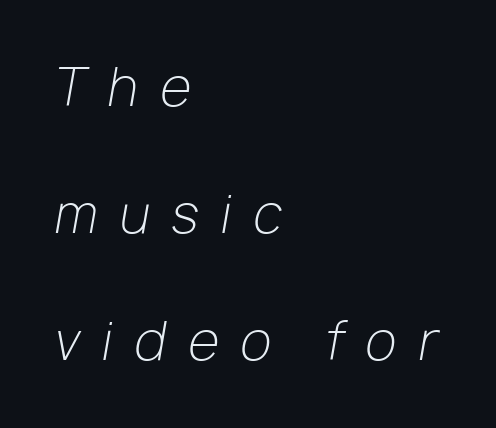
Q: Is the text bold? A: No.
Q: Is the text italic (slanted)? A: Yes, it leans right by about 10 degrees.
Q: Is the text underlined? A: No.
Q: How is the paragraph aligned? A: Left-aligned.
Q: Is the spacing between letters normal or unusually wide? A: Unusually wide.
Q: Is the spacing between lines tight, normal or loose? A: Loose.
Q: Width (condensed, normal, or wide)? A: Normal.
Q: Stroke contrast? A: Low.
Q: x-height? A: Medium.
Q: Monospaced? A: No.
